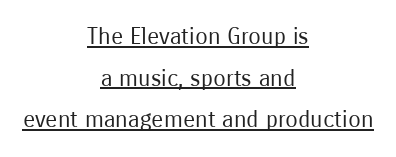
{"italic": "no", "bold": "no", "underline": "yes", "align": "center", "line_spacing_ratio": 1.81, "letter_spacing": "normal", "letter_spacing_em": 0.0, "glyph_px": 23}
